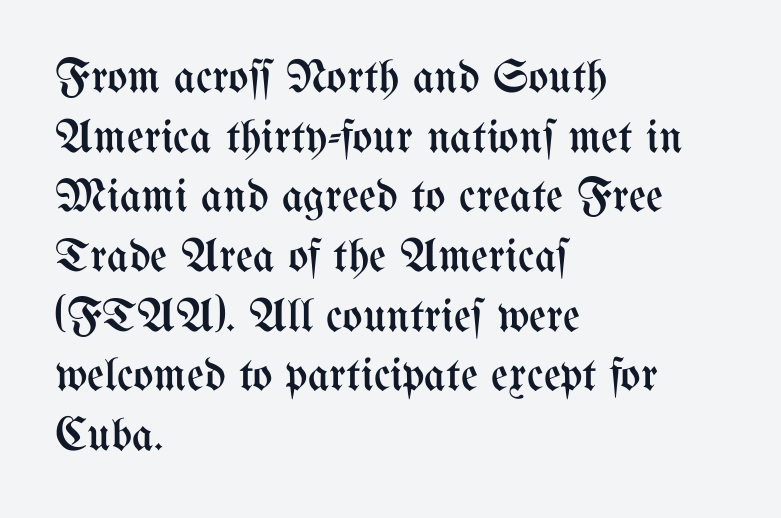
The letters stand upright; this is a roman face. On a weight scale, this lands at 450 or below. Letters rest on an invisible, unmarked baseline. Tracking value appears to be zero — textbook default spacing.
